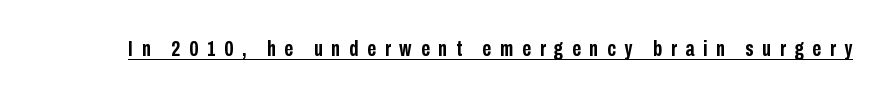
Chunky letters — that's bold for sure. Somebody hit Ctrl+U on this one — the words are underlined. A typesetter would mark this as roman, not italic. What stands out about the letter spacing? Its width — letters are far apart.
